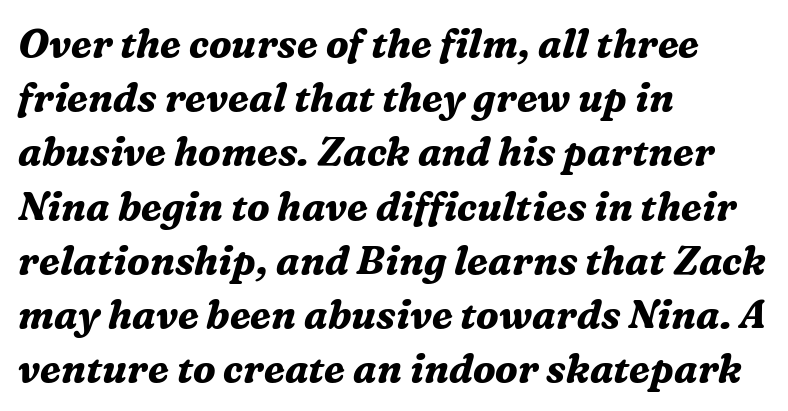
{"serif": "yes", "italic": "yes", "lean": "right", "slant_degrees": 16, "bold": "yes", "weight": "bold", "width": "normal", "stroke_contrast": "medium", "x_height": "medium", "monospaced": "no", "underline": "no", "align": "left", "line_spacing": "normal", "line_spacing_ratio": 1.39, "letter_spacing": "normal", "letter_spacing_em": 0.0, "glyph_px": 39}
